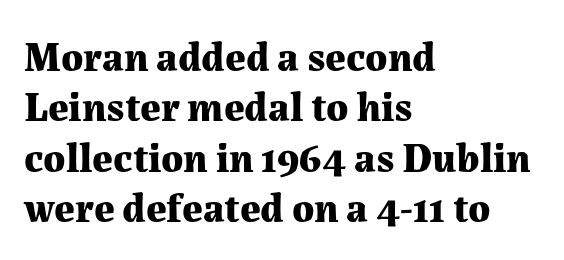
It's the straight-up-and-down kind of type. The glyphs have the mass of a bold cut. Quick note: underline off. The glyphs in this specimen are seriffed. The tracking reads as untouched default to a designer's eye. The typesetter chose a ragged-right arrangement here.
